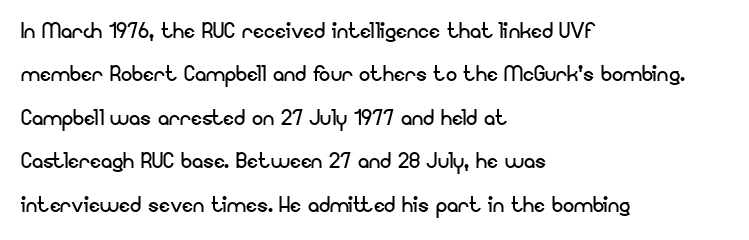
It's the straight-up-and-down kind of type. Stems and bowls with no extra thickness — not bold. Line starts are locked; line ends wander. Regarding leading, the lines here are spaced in the standard way. Letters rest on an invisible, unmarked baseline. Each letter keeps its own natural width here, so spacing adapts to shape.
